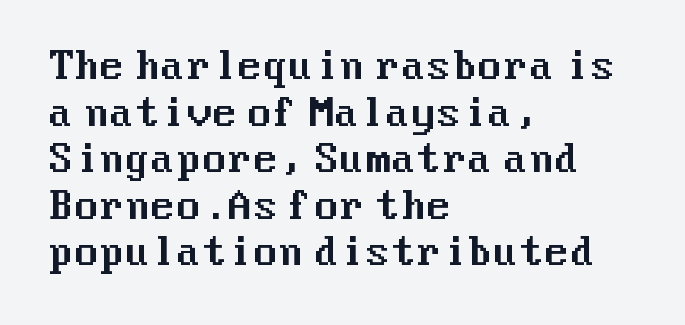
This sample uses an upright cut, with every glyph sitting square on the baseline. Short and long lines alike share a common starting point at left. Observe the ordinary spacing: letters are neighbours, not strangers. Quick note: interline space is typical. Underline: absent. The characters display no serif detailing; their extremities are plain.
